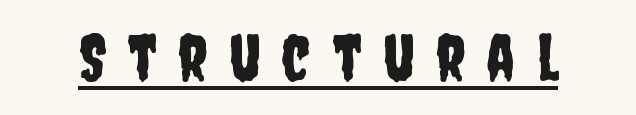
Ascenders rise straight up at ninety degrees. The rendering uses the underline text-decoration. Tracking here is generous; glyphs stand well apart from one another. The face used here is a sans, in the tradition of grotesques and geometrics. These lines are rendered in a variable-pitch font.
